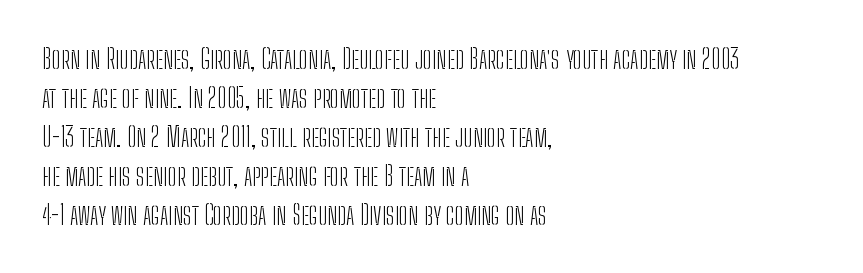
{"italic": "no", "bold": "no", "underline": "no", "align": "left", "line_spacing": "normal", "line_spacing_ratio": 1.44, "letter_spacing": "normal", "letter_spacing_em": 0.0, "glyph_px": 27}
